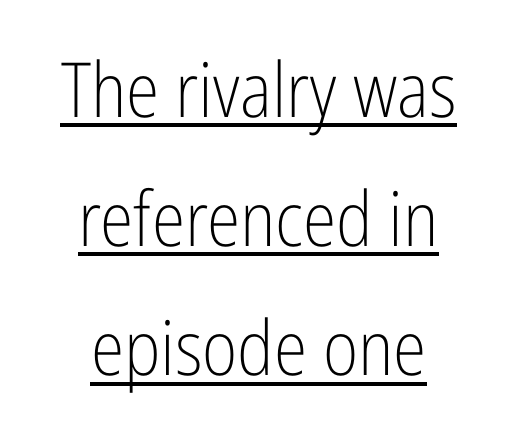
{"serif": "no", "italic": "no", "bold": "no", "weight": "light", "width": "condensed", "stroke_contrast": "low", "x_height": "medium", "monospaced": "no", "underline": "yes", "align": "center", "line_spacing": "normal", "line_spacing_ratio": 1.7, "letter_spacing": "normal", "letter_spacing_em": 0.0, "glyph_px": 76}
